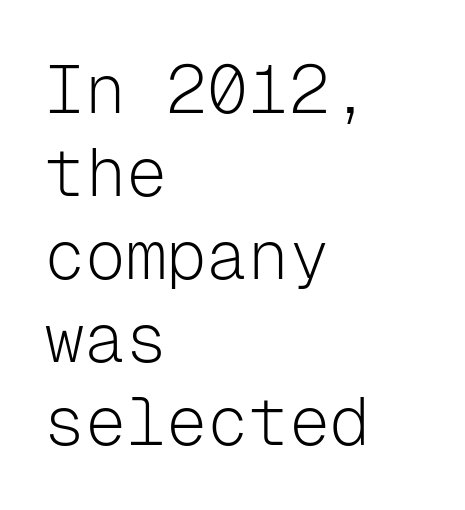
The image shows 68 px light sans-serif type, upright, monospaced; set left-aligned, line spacing 1.22x, normal letter spacing, not underlined; low stroke contrast and a medium x-height.
